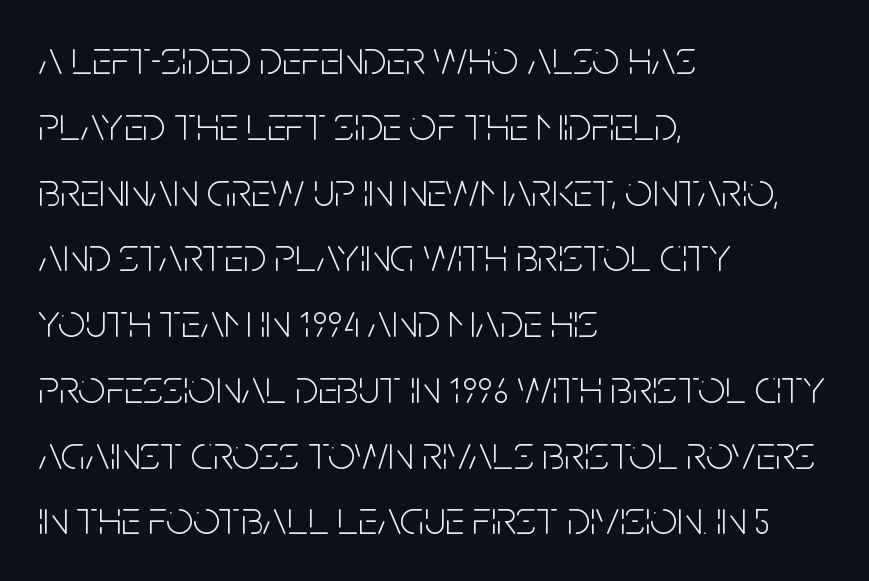
The image shows 48 px light, condensed sans-serif type, upright; set left-aligned, normal line spacing (1.37x), normal letter spacing, not underlined; low stroke contrast and a large x-height.
